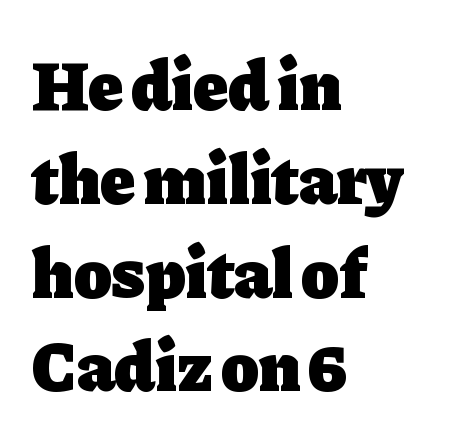
{"serif": "yes", "italic": "no", "bold": "yes", "weight": "heavy", "width": "normal", "stroke_contrast": "low", "x_height": "medium", "monospaced": "no", "underline": "no", "align": "left", "line_spacing": "normal", "line_spacing_ratio": 1.34, "letter_spacing": "normal", "letter_spacing_em": 0.0, "glyph_px": 70}
